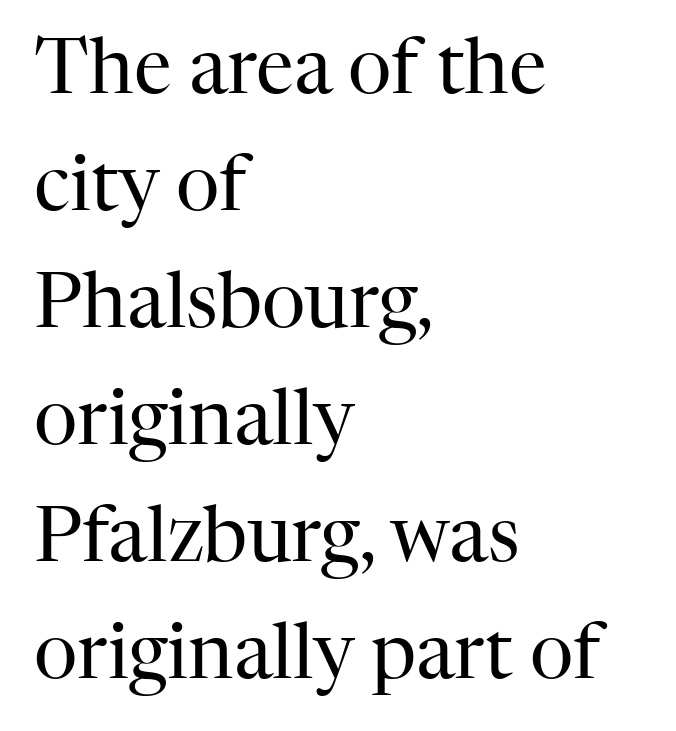
{"serif": "yes", "italic": "no", "bold": "no", "weight": "regular", "width": "normal", "stroke_contrast": "high", "x_height": "medium", "monospaced": "no", "underline": "no", "align": "left", "line_spacing": "normal", "line_spacing_ratio": 1.54, "letter_spacing": "normal", "letter_spacing_em": 0.0, "glyph_px": 76}
